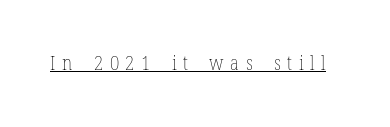
Q: Is the text bold? A: No.
Q: Is the text italic (slanted)? A: No, it is upright.
Q: Is the text underlined? A: Yes.
Q: Is the spacing between letters normal or unusually wide? A: Unusually wide.
